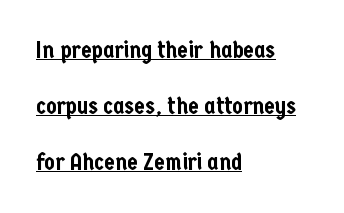
{"italic": "no", "underline": "yes", "align": "left", "line_spacing": "loose", "line_spacing_ratio": 2.34, "letter_spacing": "normal", "letter_spacing_em": 0.0, "glyph_px": 24}
